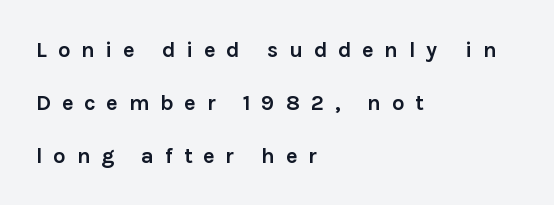
The image shows 22 px bold type, upright; set left-aligned, loose line spacing (2.4x), unusually wide letter spacing (+0.49 em), not underlined.
